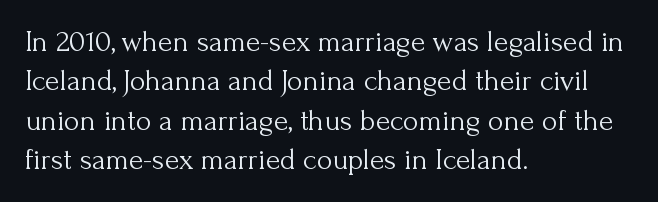
{"serif": "yes", "italic": "no", "bold": "no", "weight": "light", "width": "normal", "stroke_contrast": "medium", "x_height": "small", "monospaced": "no", "underline": "no", "align": "left", "line_spacing": "normal", "line_spacing_ratio": 1.31, "letter_spacing": "normal", "letter_spacing_em": 0.0, "glyph_px": 30}
